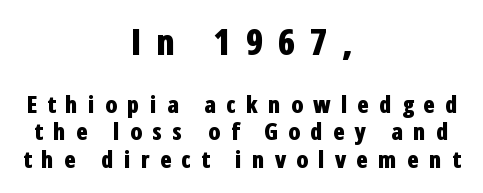
The image shows 36 px bold, condensed sans-serif type, upright; set centered, line spacing 1.16x, unusually wide letter spacing (+0.41 em), not underlined; the first (top) block is 1.5x larger; low stroke contrast and a medium x-height.
